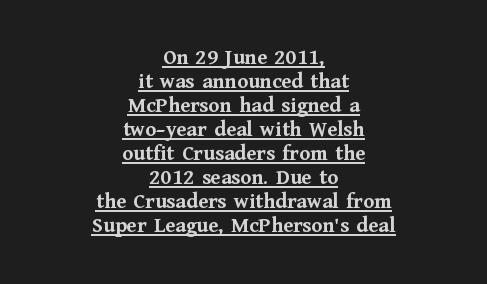
The image shows 22 px bold type, upright; set centered, tight line spacing (1.09x), normal letter spacing, underlined.
